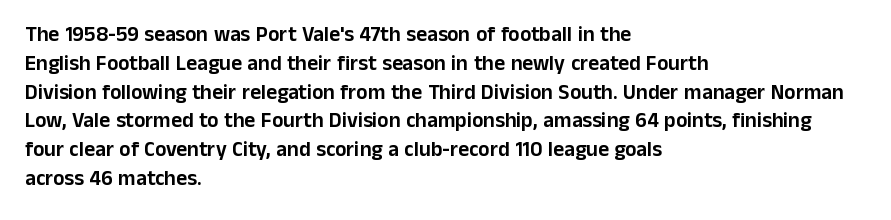
The image shows 21 px text type, upright; set left-aligned, normal line spacing (1.37x), normal letter spacing, not underlined.
